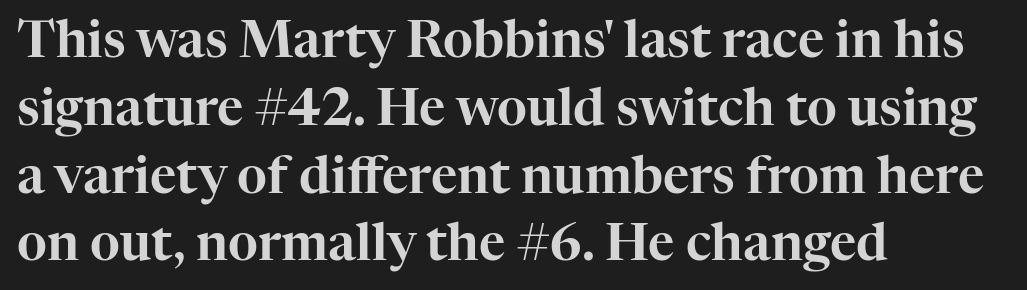
{"serif": "yes", "italic": "no", "width": "normal", "stroke_contrast": "high", "x_height": "medium", "monospaced": "no", "underline": "no", "align": "left", "line_spacing": "normal", "line_spacing_ratio": 1.33, "letter_spacing": "normal", "letter_spacing_em": 0.0, "glyph_px": 51}
